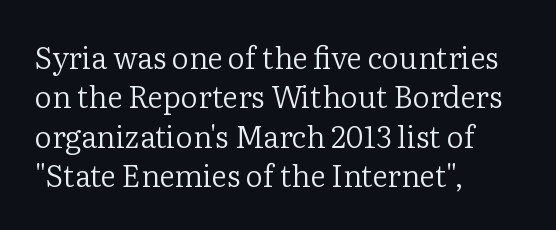
The image shows 30 px regular-weight serif type, upright; set left-aligned, normal line spacing (1.31x), normal letter spacing, not underlined; low stroke contrast and a medium x-height.
